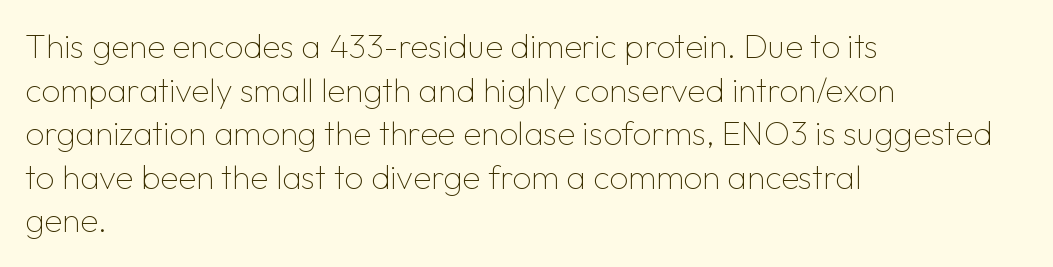
The image shows 33 px thin sans-serif type, upright; set left-aligned, normal line spacing (1.32x), normal letter spacing, not underlined; low stroke contrast and a medium x-height.
